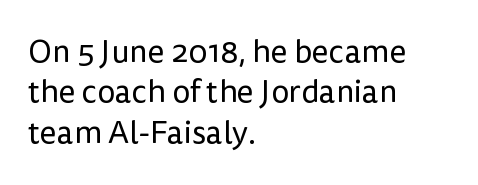
This is the regular roman posture of the typeface. Leading matches the norm, producing a regular column. Caption: multi-line text, flush left, ragged right. A typesetter would call this proportional, since set widths differ per character. Heaviness? Minimal to ordinary, like unemphasized prose.
